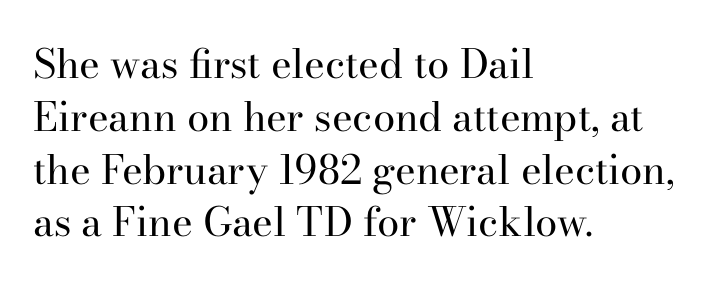
Q: Is the text bold? A: No.
Q: Is the text italic (slanted)? A: No, it is upright.
Q: Is the typeface a serif or a sans-serif typeface? A: Serif.
Q: Is the text underlined? A: No.
Q: How is the paragraph aligned? A: Left-aligned.
Q: Is the spacing between letters normal or unusually wide? A: Normal.
Q: Is the spacing between lines tight, normal or loose? A: Normal.
Q: Width (condensed, normal, or wide)? A: Normal.
Q: Stroke contrast? A: High.
Q: x-height? A: Small.
Q: Monospaced? A: No.
